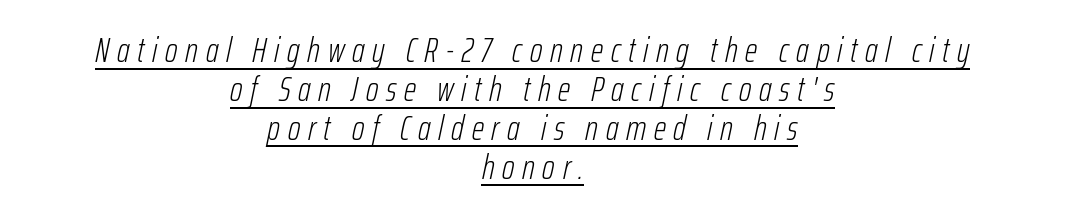
The image shows 35 px light, condensed type, italic (leaning right); set centered, tight line spacing (1.11x), unusually wide letter spacing (+0.22 em), underlined; low stroke contrast and a medium x-height.
